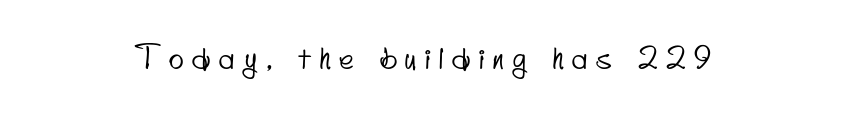
{"serif": "no", "width": "condensed", "stroke_contrast": "low", "x_height": "small", "monospaced": "no", "underline": "no", "align": "center", "letter_spacing": "wide", "letter_spacing_em": 0.28, "glyph_px": 31}
